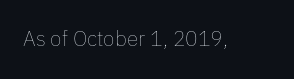
Q: Is the text bold? A: No.
Q: Is the text italic (slanted)? A: No, it is upright.
Q: Is the text underlined? A: No.
Q: Is the spacing between letters normal or unusually wide? A: Normal.
